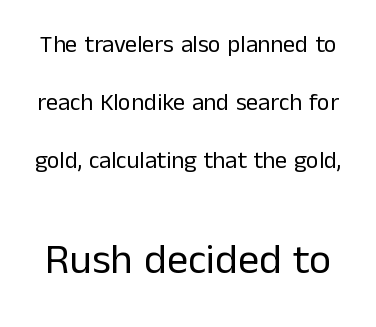
Q: Is the text bold? A: No.
Q: Is the text italic (slanted)? A: No, it is upright.
Q: Is the typeface a serif or a sans-serif typeface? A: Sans-serif.
Q: Is the text underlined? A: No.
Q: Is the spacing between letters normal or unusually wide? A: Normal.
Q: Is the spacing between lines tight, normal or loose? A: Loose.
Q: Which block of text is set in a larger size, the first (top) or the second (bottom)? A: The second (bottom) one.
Q: Width (condensed, normal, or wide)? A: Normal.
Q: Stroke contrast? A: Low.
Q: x-height? A: Medium.
Q: Monospaced? A: No.
